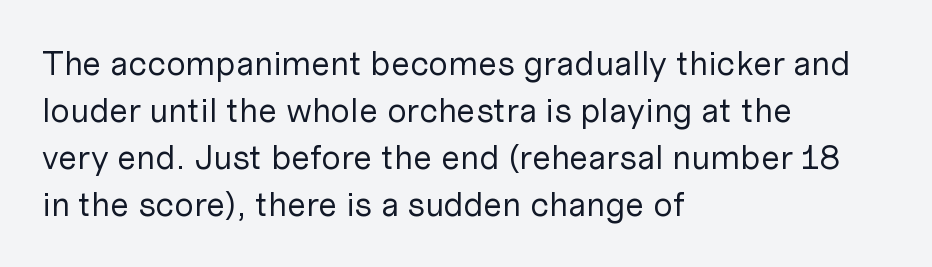
Q: Is the text bold? A: No.
Q: Is the text italic (slanted)? A: No, it is upright.
Q: Is the typeface a serif or a sans-serif typeface? A: Sans-serif.
Q: Is the text underlined? A: No.
Q: How is the paragraph aligned? A: Left-aligned.
Q: Is the spacing between letters normal or unusually wide? A: Normal.
Q: Is the spacing between lines tight, normal or loose? A: Normal.
Q: Width (condensed, normal, or wide)? A: Normal.
Q: Stroke contrast? A: Low.
Q: x-height? A: Medium.
Q: Monospaced? A: No.
